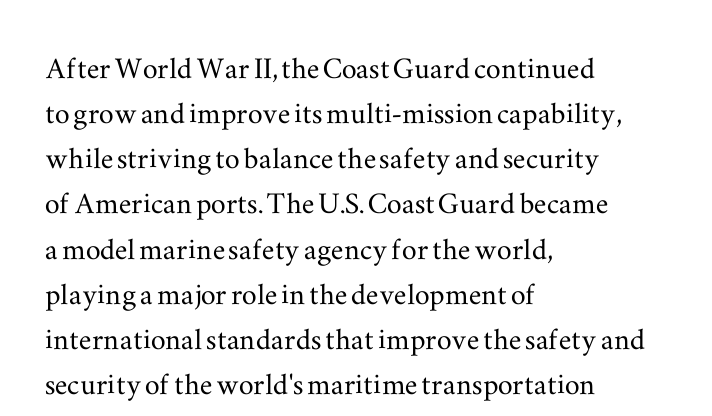
Q: Is the text italic (slanted)? A: No, it is upright.
Q: Is the typeface a serif or a sans-serif typeface? A: Serif.
Q: Is the text underlined? A: No.
Q: How is the paragraph aligned? A: Left-aligned.
Q: Is the spacing between letters normal or unusually wide? A: Normal.
Q: Width (condensed, normal, or wide)? A: Wide.
Q: Stroke contrast? A: Medium.
Q: x-height? A: Small.
Q: Monospaced? A: No.
